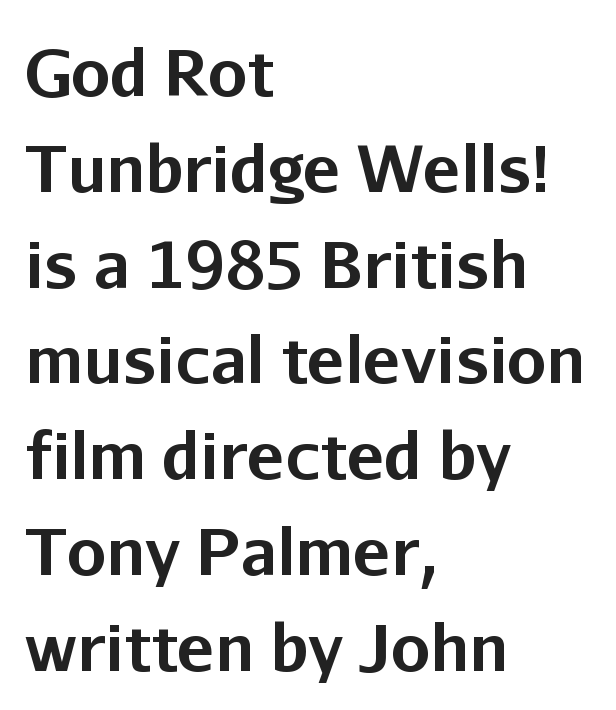
{"serif": "no", "italic": "no", "bold": "yes", "weight": "bold", "width": "normal", "stroke_contrast": "low", "x_height": "medium", "monospaced": "no", "underline": "no", "align": "left", "line_spacing": "normal", "line_spacing_ratio": 1.52, "letter_spacing": "normal", "letter_spacing_em": 0.0, "glyph_px": 63}
